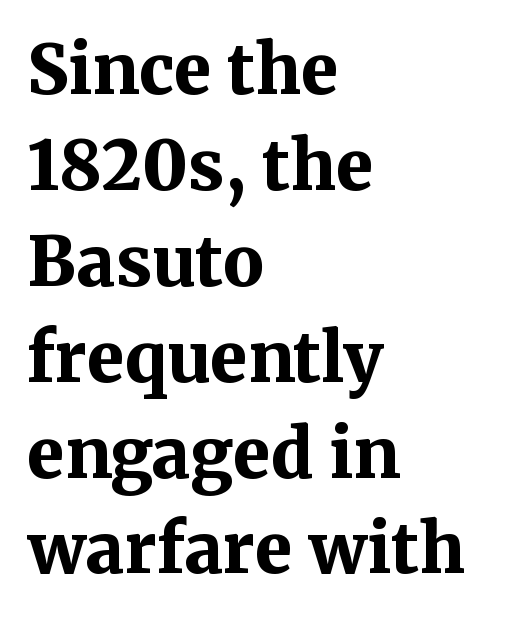
Which margin do the lines hug? The left one — the right edge is uneven. You could not count columns in this text — the font is proportionally spaced. Old-style or modern, the face here clearly has serifs. The baseline area is clear. Upright lettering throughout.
